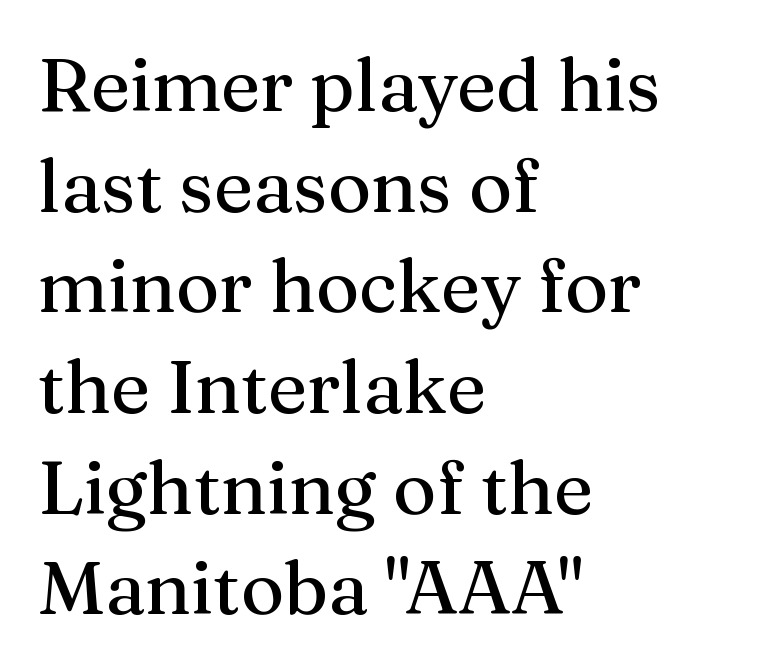
Ordinary non-slanted type is in use. The ragged edge is on the right, which tells us the setting is flush left. Type without underlining. Observe the serifs anchoring each vertical stroke in this sample.
